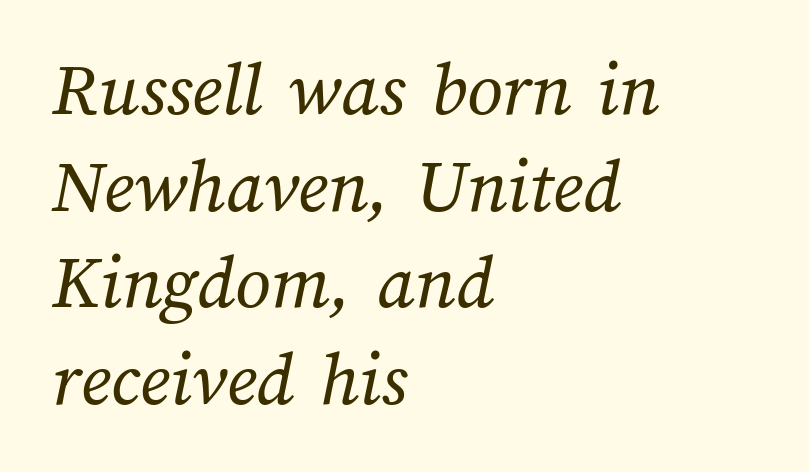
{"bold": "no", "weight": "regular", "width": "normal", "stroke_contrast": "medium", "x_height": "medium", "monospaced": "no", "underline": "no", "align": "left", "line_spacing_ratio": 1.24, "letter_spacing": "normal", "letter_spacing_em": 0.0, "glyph_px": 78}
